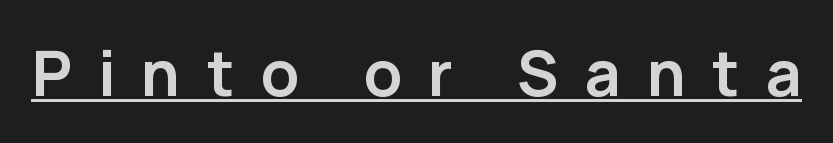
Q: Is the text bold? A: Yes.
Q: Is the text italic (slanted)? A: No, it is upright.
Q: Is the typeface a serif or a sans-serif typeface? A: Sans-serif.
Q: Is the text underlined? A: Yes.
Q: Is the spacing between letters normal or unusually wide? A: Unusually wide.
Q: Width (condensed, normal, or wide)? A: Normal.
Q: Stroke contrast? A: Low.
Q: x-height? A: Medium.
Q: Monospaced? A: No.
